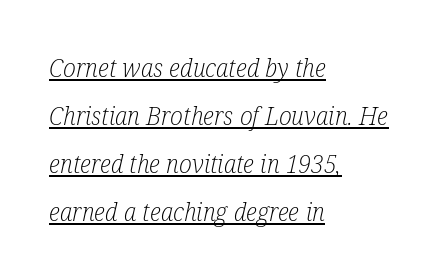
{"italic": "yes", "lean": "right", "slant_degrees": 12, "bold": "no", "underline": "yes", "align": "left", "line_spacing_ratio": 1.84, "letter_spacing": "normal", "letter_spacing_em": 0.0, "glyph_px": 26}
